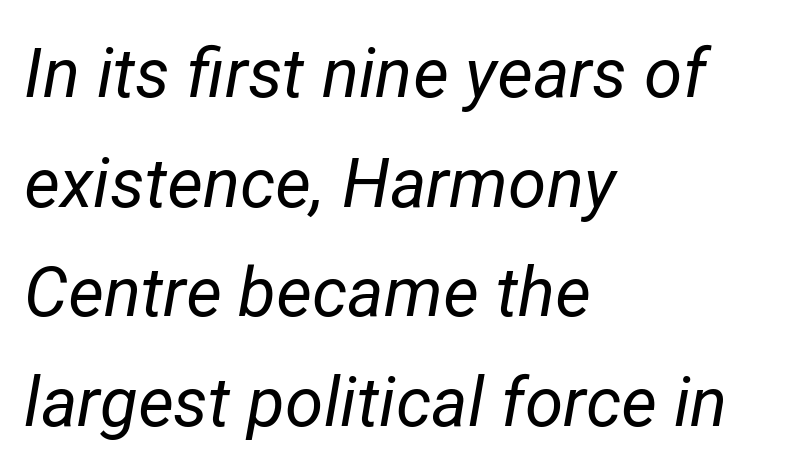
Q: Is the text bold? A: No.
Q: Is the text italic (slanted)? A: Yes, it leans right by about 12 degrees.
Q: Is the text underlined? A: No.
Q: How is the paragraph aligned? A: Left-aligned.
Q: Is the spacing between letters normal or unusually wide? A: Normal.
Q: Is the spacing between lines tight, normal or loose? A: Normal.
Q: Width (condensed, normal, or wide)? A: Normal.
Q: Stroke contrast? A: Low.
Q: x-height? A: Medium.
Q: Monospaced? A: No.
